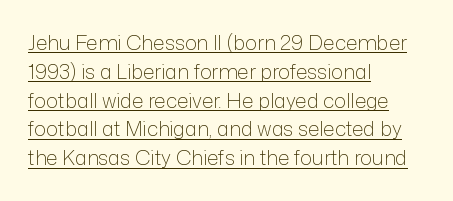
Weight: regular or lighter. Tall strokes in this sample are plumb rather than angled. This sample keeps an unexceptional amount of space between lines. The horizontal fit of the characters is conventional and even. The glyphs are accompanied by a horizontal stroke just below them. The text block is weighted toward the left margin, trailing off unevenly rightward.
